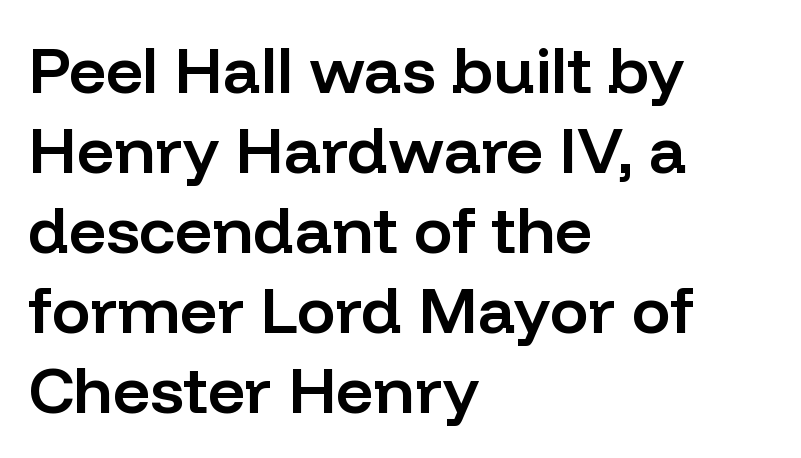
Characters follow at the spacing the type designer built in. Ordinary non-slanted type is in use. Does the weight exceed regular? Yes, but only to semibold. The rendering uses natural spacing where letterforms have individual widths.
